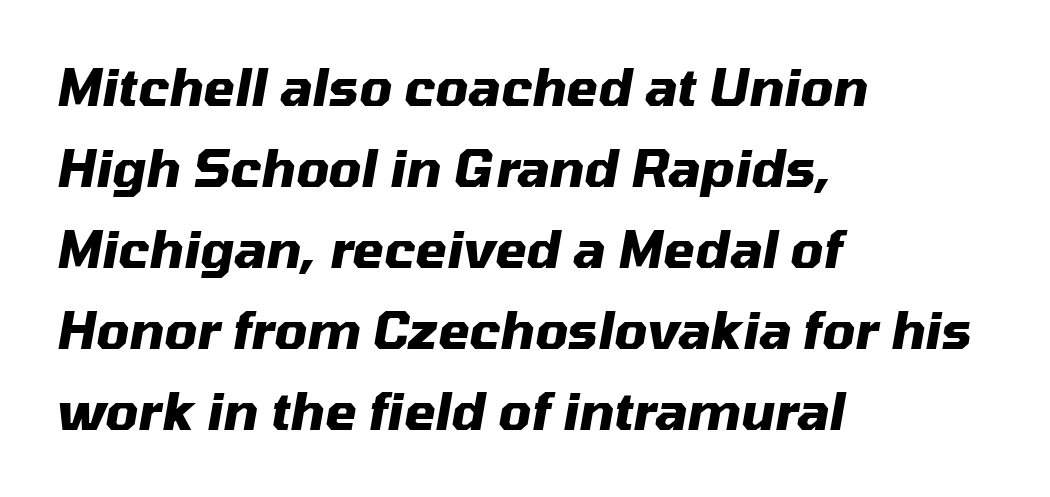
Visually the block forms a straight wall on the left and a jagged coastline on the right. Does the lettering tilt? It does — this is italic. Plenty of ink on the page — the face is bold. The tracking reads as untouched default to a designer's eye. Rule under the text: the space is simply empty.
